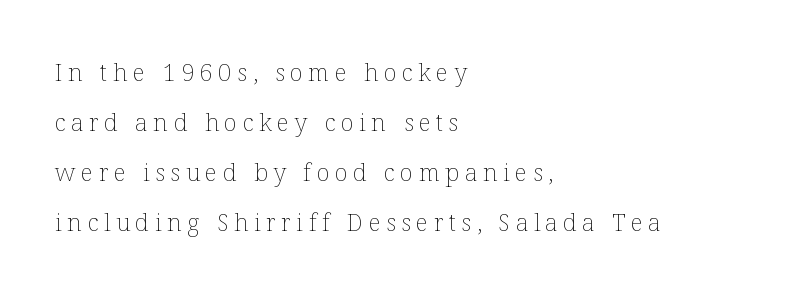
Q: Is the text bold? A: No.
Q: Is the text italic (slanted)? A: No, it is upright.
Q: Is the text underlined? A: No.
Q: How is the paragraph aligned? A: Left-aligned.
Q: Is the spacing between letters normal or unusually wide? A: Unusually wide.
Q: Is the spacing between lines tight, normal or loose? A: Loose.
